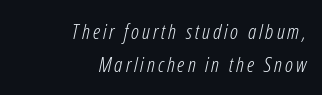
{"italic": "yes", "lean": "right", "slant_degrees": 12, "bold": "no", "underline": "no", "align": "right", "line_spacing": "normal", "line_spacing_ratio": 1.57, "glyph_px": 21}
